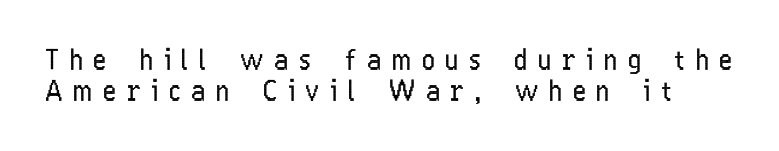
{"serif": "no", "italic": "no", "bold": "no", "weight": "regular", "width": "condensed", "stroke_contrast": "low", "x_height": "medium", "monospaced": "no", "underline": "no", "line_spacing": "tight", "line_spacing_ratio": 1.1, "letter_spacing": "wide", "letter_spacing_em": 0.38, "glyph_px": 28}
